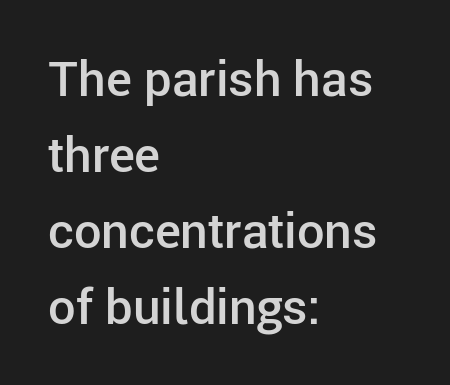
Q: Is the text bold? A: Semi-bold.
Q: Is the text italic (slanted)? A: No, it is upright.
Q: Is the typeface a serif or a sans-serif typeface? A: Sans-serif.
Q: Is the text underlined? A: No.
Q: How is the paragraph aligned? A: Left-aligned.
Q: Is the spacing between letters normal or unusually wide? A: Normal.
Q: Is the spacing between lines tight, normal or loose? A: Normal.
Q: Width (condensed, normal, or wide)? A: Normal.
Q: Stroke contrast? A: Low.
Q: x-height? A: Medium.
Q: Monospaced? A: No.
